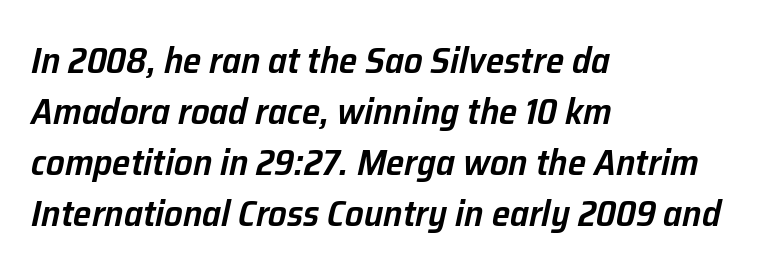
The image shows 37 px semibold type, italic (leaning right); set left-aligned, normal line spacing (1.38x), normal letter spacing, not underlined; low stroke contrast and a medium x-height.
